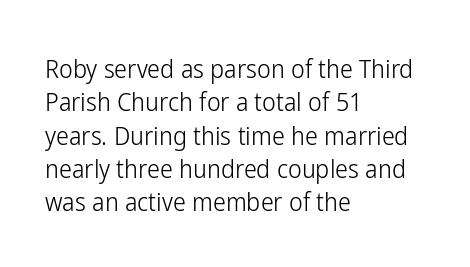
Q: Is the text bold? A: No.
Q: Is the text italic (slanted)? A: No, it is upright.
Q: Is the text underlined? A: No.
Q: How is the paragraph aligned? A: Left-aligned.
Q: Is the spacing between letters normal or unusually wide? A: Normal.
Q: Is the spacing between lines tight, normal or loose? A: Normal.
